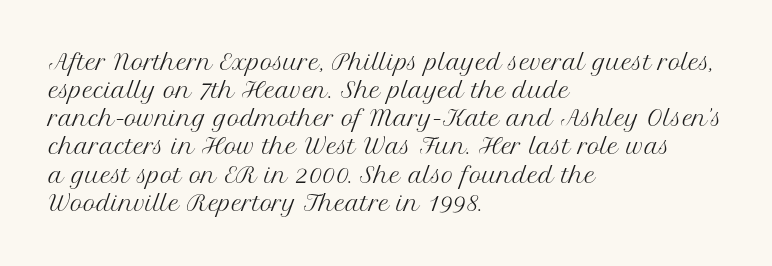
Visually the block forms a straight wall on the left and a jagged coastline on the right. Bold? No — there's no thickening of the strokes. Notice how descenders clear the ascenders below comfortably — that's standard leading. Each word holds together tightly as a unit, with standard inter-letter gaps.
